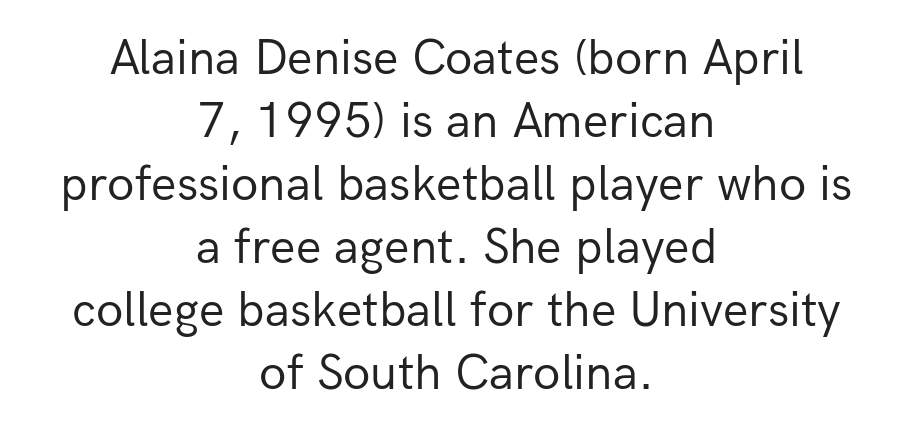
Q: Is the text bold? A: No.
Q: Is the text italic (slanted)? A: No, it is upright.
Q: Is the typeface a serif or a sans-serif typeface? A: Sans-serif.
Q: Is the text underlined? A: No.
Q: How is the paragraph aligned? A: Centered.
Q: Is the spacing between letters normal or unusually wide? A: Normal.
Q: Is the spacing between lines tight, normal or loose? A: Normal.
Q: Width (condensed, normal, or wide)? A: Normal.
Q: Stroke contrast? A: Low.
Q: x-height? A: Medium.
Q: Monospaced? A: No.
